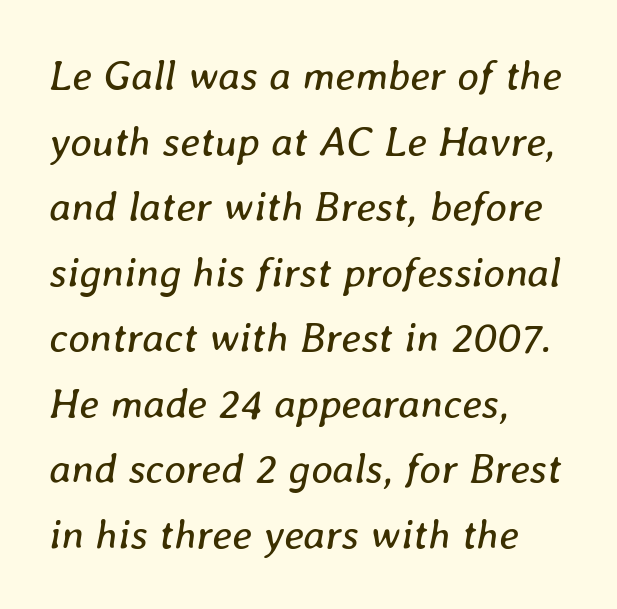
{"italic": "yes", "lean": "right", "slant_degrees": 8, "bold": "no", "weight": "regular", "width": "normal", "stroke_contrast": "low", "x_height": "medium", "monospaced": "no", "underline": "no", "align": "left", "line_spacing": "normal", "line_spacing_ratio": 1.56, "letter_spacing": "normal", "letter_spacing_em": 0.0, "glyph_px": 42}
